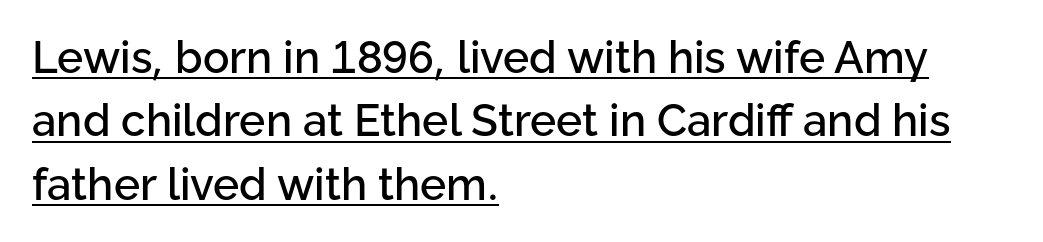
{"serif": "no", "italic": "no", "width": "normal", "stroke_contrast": "low", "x_height": "medium", "monospaced": "no", "underline": "yes", "align": "left", "line_spacing": "normal", "line_spacing_ratio": 1.44, "letter_spacing": "normal", "letter_spacing_em": 0.0, "glyph_px": 44}
